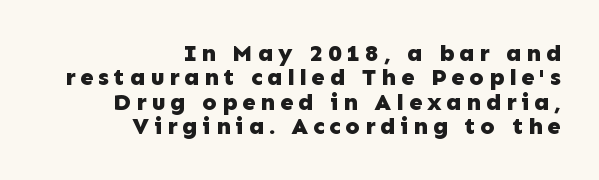
Q: Is the text bold? A: Yes.
Q: Is the text italic (slanted)? A: No, it is upright.
Q: Is the text underlined? A: No.
Q: How is the paragraph aligned? A: Right-aligned.
Q: Is the spacing between letters normal or unusually wide? A: Unusually wide.
Q: Is the spacing between lines tight, normal or loose? A: Tight.
